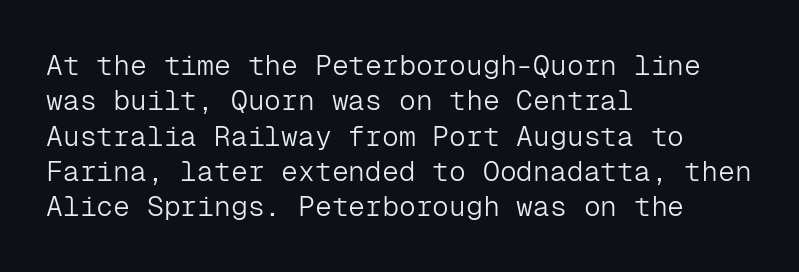
{"serif": "no", "italic": "no", "bold": "no", "weight": "light", "width": "normal", "stroke_contrast": "low", "x_height": "medium", "monospaced": "yes", "underline": "no", "align": "left", "line_spacing": "normal", "line_spacing_ratio": 1.26, "letter_spacing": "normal", "letter_spacing_em": 0.0, "glyph_px": 28}
